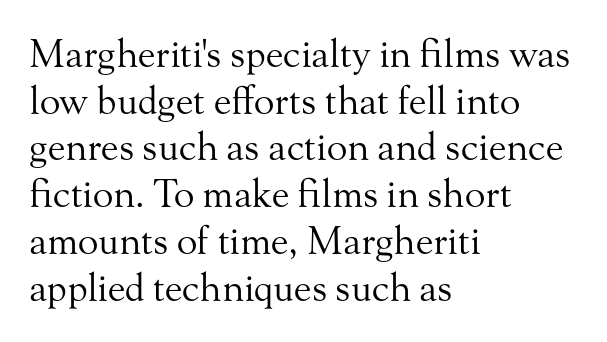
Q: Is the text bold? A: No.
Q: Is the text italic (slanted)? A: No, it is upright.
Q: Is the typeface a serif or a sans-serif typeface? A: Serif.
Q: Is the text underlined? A: No.
Q: How is the paragraph aligned? A: Left-aligned.
Q: Is the spacing between letters normal or unusually wide? A: Normal.
Q: Width (condensed, normal, or wide)? A: Normal.
Q: Stroke contrast? A: Medium.
Q: x-height? A: Small.
Q: Monospaced? A: No.
